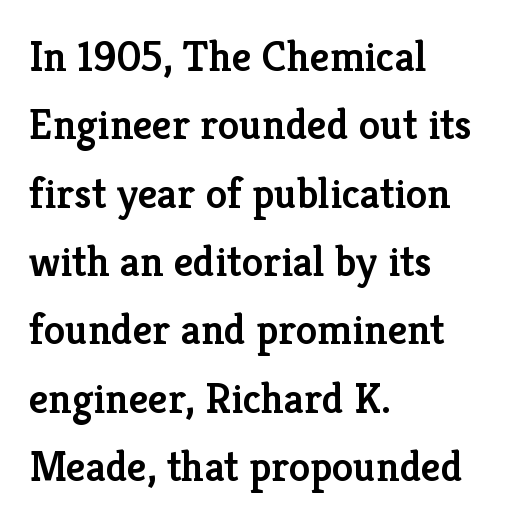
{"serif": "yes", "italic": "no", "bold": "semi", "weight": "semibold", "width": "normal", "stroke_contrast": "low", "x_height": "medium", "monospaced": "no", "underline": "no", "align": "left", "line_spacing": "normal", "line_spacing_ratio": 1.59, "letter_spacing": "normal", "letter_spacing_em": 0.0, "glyph_px": 43}
